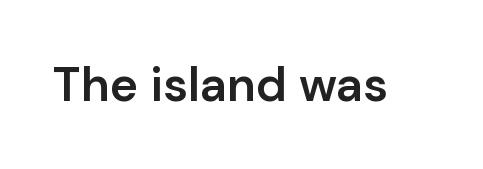
The image shows 48 px semibold sans-serif type, upright; set normal letter spacing, not underlined; low stroke contrast and a medium x-height.
